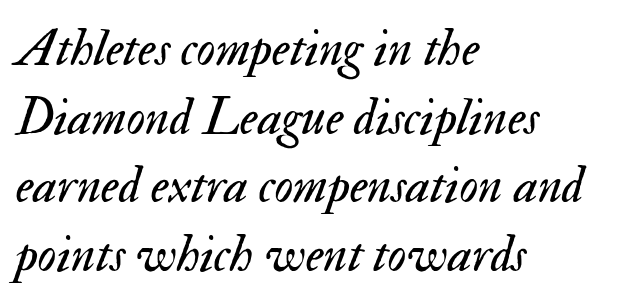
Q: Is the text bold? A: No.
Q: Is the text italic (slanted)? A: Yes, it leans right by about 17 degrees.
Q: Is the text underlined? A: No.
Q: How is the paragraph aligned? A: Left-aligned.
Q: Is the spacing between letters normal or unusually wide? A: Normal.
Q: Is the spacing between lines tight, normal or loose? A: Normal.
Q: Width (condensed, normal, or wide)? A: Normal.
Q: Stroke contrast? A: Medium.
Q: x-height? A: Small.
Q: Monospaced? A: No.
